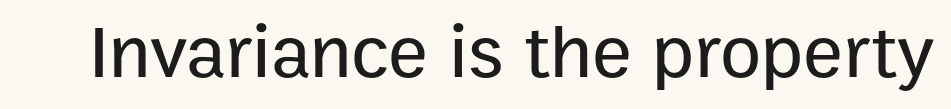
Characters follow at the spacing the type designer built in. Nobody drew a line under any word here. You can tell it's not italic because the verticals are truly vertical. The face used here is proportionally spaced, like ordinary book or web type. The designer went with a sans here, leaving each stem footless.
